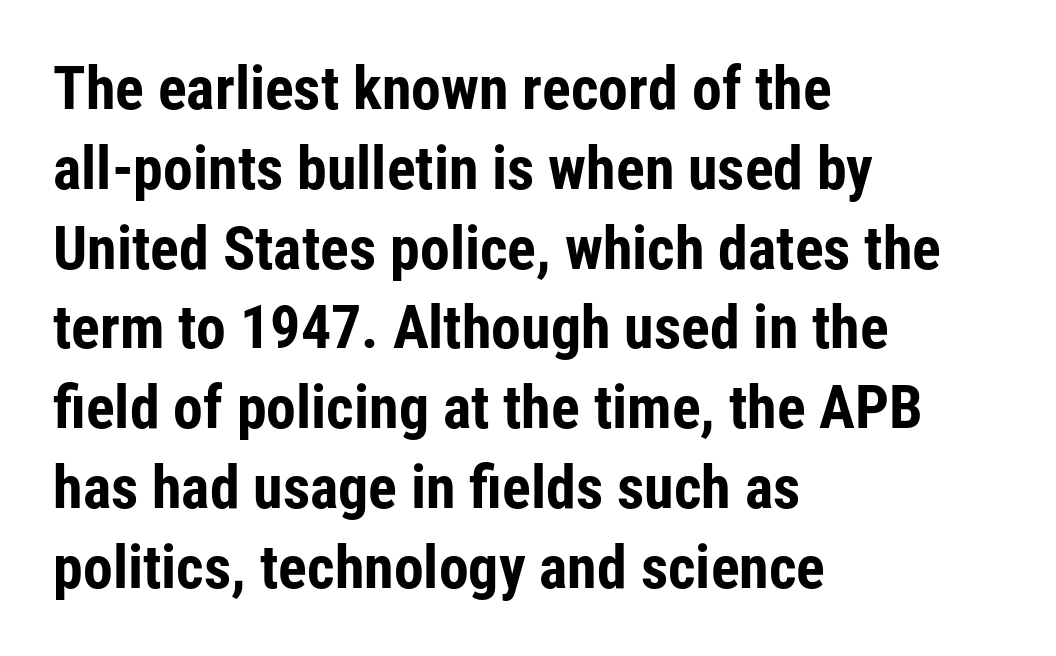
{"serif": "no", "italic": "no", "bold": "yes", "weight": "bold", "width": "condensed", "stroke_contrast": "low", "x_height": "medium", "monospaced": "no", "underline": "no", "align": "left", "line_spacing": "normal", "line_spacing_ratio": 1.33, "letter_spacing": "normal", "letter_spacing_em": 0.0, "glyph_px": 60}
